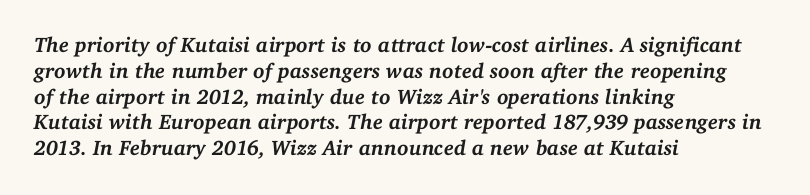
The image shows 21 px bold type, italic (leaning right); set left-aligned, line spacing 1.23x, normal letter spacing, not underlined.
